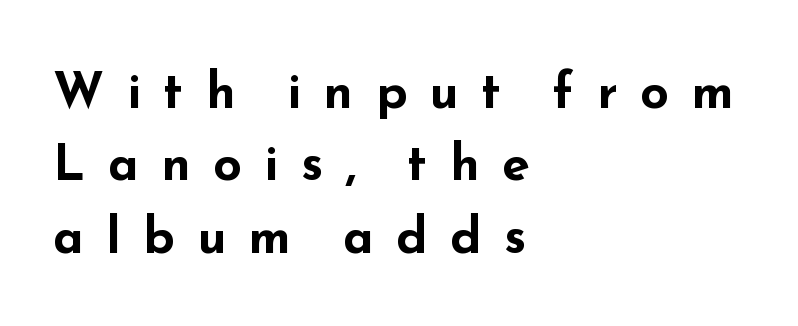
This rendering employs a face without finishing strokes, i.e., a sans-serif. Tall strokes in this sample are plumb rather than angled. Teacher's note: observe the even left margin — that is flush-left alignment. Successive baselines arrive at the customary interval. Pretty heavy lettering here — definitely bold. Nobody drew a line under any word here.
